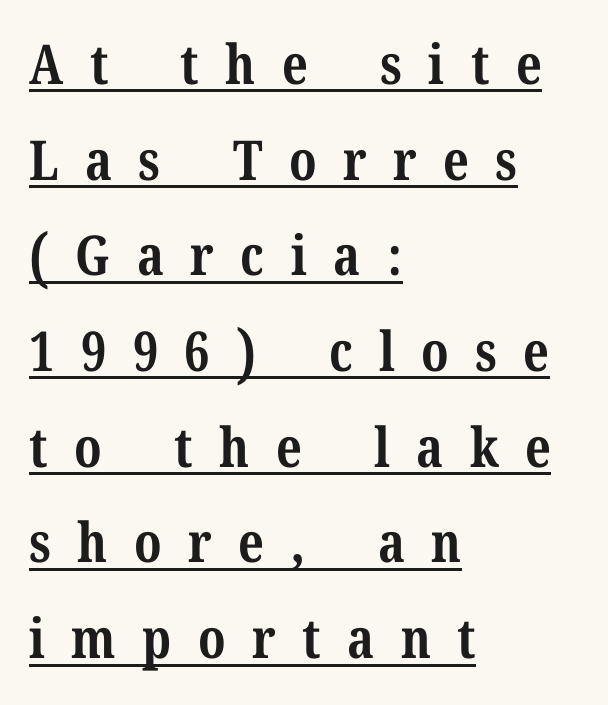
The face used here has the dense, thick strokes of a bold. Rendered with straight, roman letterforms. There is plenty of visible air inserted between adjacent glyphs. The text block is weighted toward the left margin, trailing off unevenly rightward. Unlike a clean sans, this face finishes its strokes with serifs.
